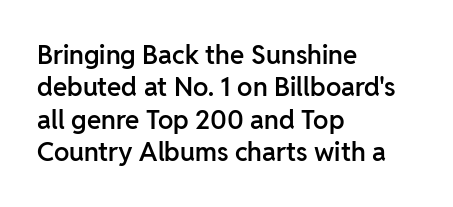
{"italic": "no", "bold": "semi", "underline": "no", "align": "left", "line_spacing": "normal", "line_spacing_ratio": 1.25, "letter_spacing": "normal", "letter_spacing_em": 0.0, "glyph_px": 26}
